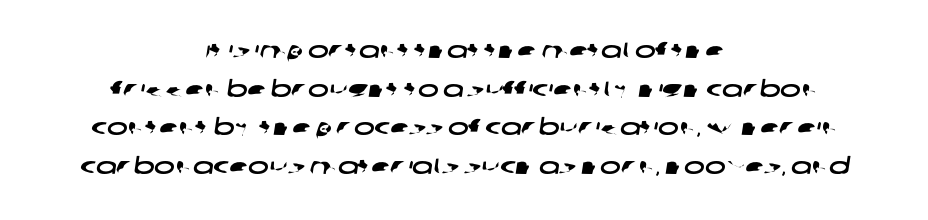
Q: Is the text underlined? A: No.
Q: How is the paragraph aligned? A: Centered.
Q: Is the spacing between letters normal or unusually wide? A: Normal.
